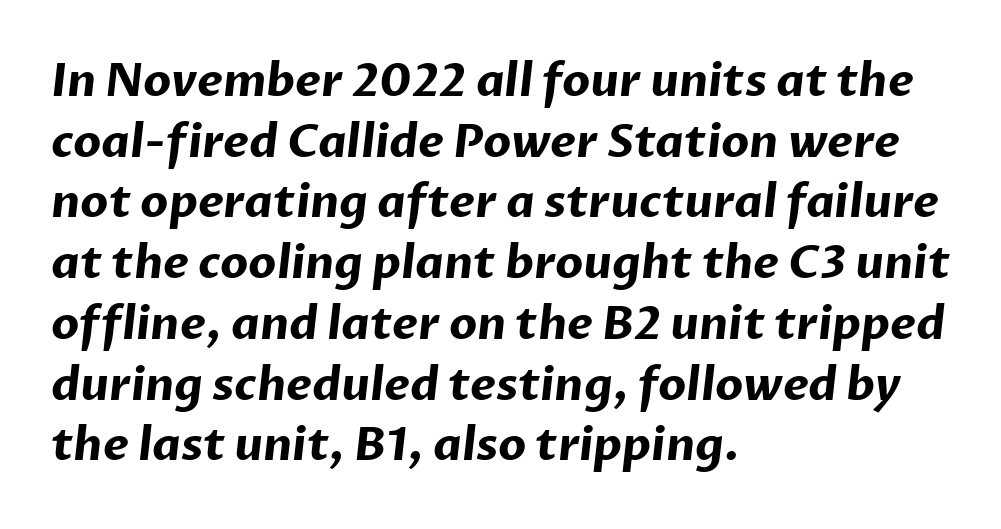
The passage shown is typed in a proportional face where columns would drift. Nobody touched the tracking dial on this one. Quick note: underline off. Vertically, the passage feels balanced, rows spaced as you'd expect.
